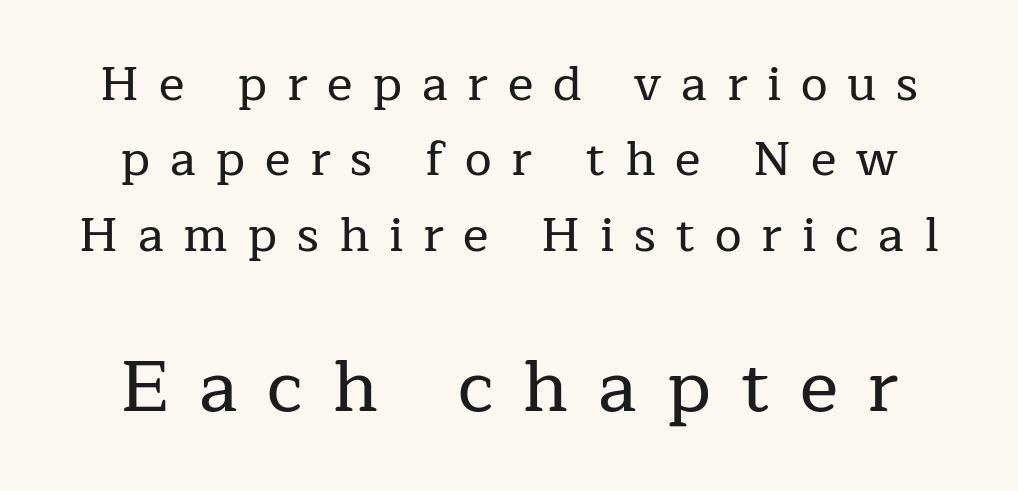
The image shows 72 px serif type, upright; set centered, normal line spacing (1.57x), unusually wide letter spacing (+0.41 em), not underlined; the second (bottom) block is 1.5x larger; low stroke contrast and a medium x-height.
